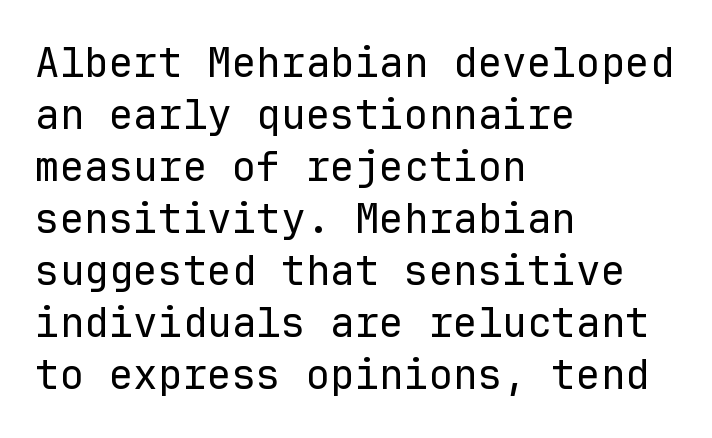
{"serif": "no", "italic": "no", "bold": "no", "weight": "regular", "width": "normal", "stroke_contrast": "low", "x_height": "medium", "monospaced": "yes", "underline": "no", "align": "left", "line_spacing": "normal", "line_spacing_ratio": 1.27, "letter_spacing": "normal", "letter_spacing_em": 0.0, "glyph_px": 41}
